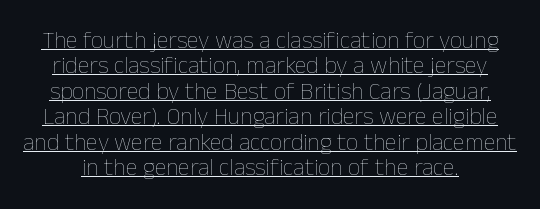
{"italic": "no", "bold": "no", "underline": "yes", "line_spacing": "tight", "line_spacing_ratio": 1.06, "letter_spacing": "normal", "letter_spacing_em": 0.0, "glyph_px": 24}
